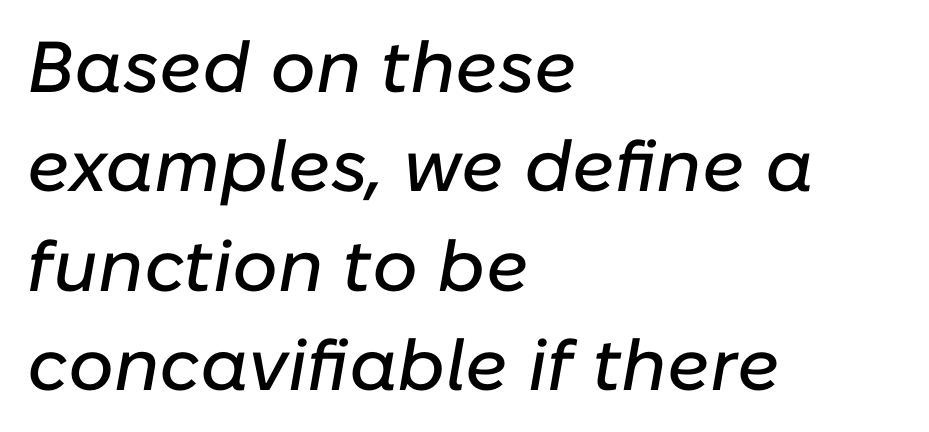
Q: Is the text italic (slanted)? A: Yes, it leans right by about 10 degrees.
Q: Is the text underlined? A: No.
Q: How is the paragraph aligned? A: Left-aligned.
Q: Is the spacing between letters normal or unusually wide? A: Normal.
Q: Is the spacing between lines tight, normal or loose? A: Normal.
Q: Width (condensed, normal, or wide)? A: Normal.
Q: Stroke contrast? A: Low.
Q: x-height? A: Medium.
Q: Monospaced? A: No.
